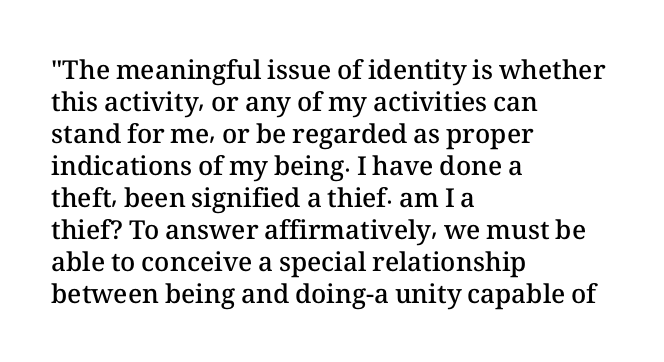
{"italic": "no", "bold": "semi", "underline": "no", "align": "left", "line_spacing_ratio": 1.23, "letter_spacing": "normal", "letter_spacing_em": 0.0, "glyph_px": 26}
